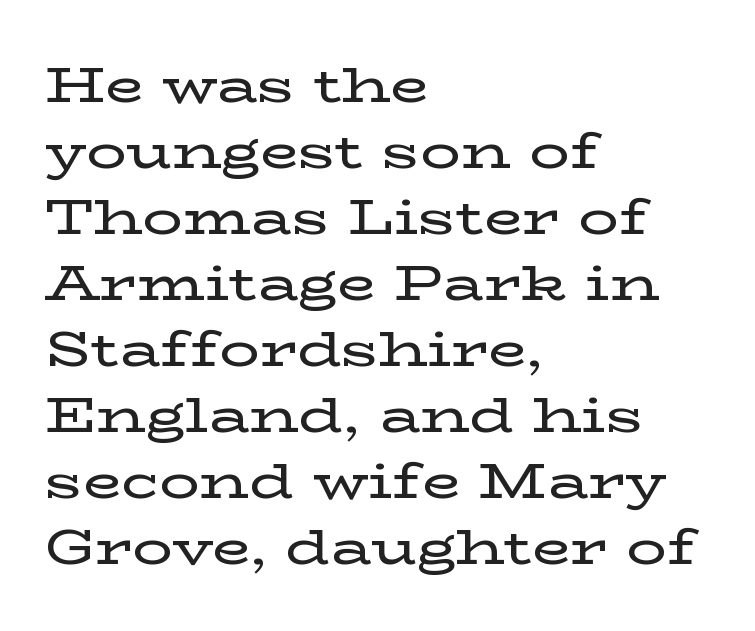
The image shows 50 px wide serif type, upright; set left-aligned, normal line spacing (1.32x), normal letter spacing, not underlined; low stroke contrast and a medium x-height.
